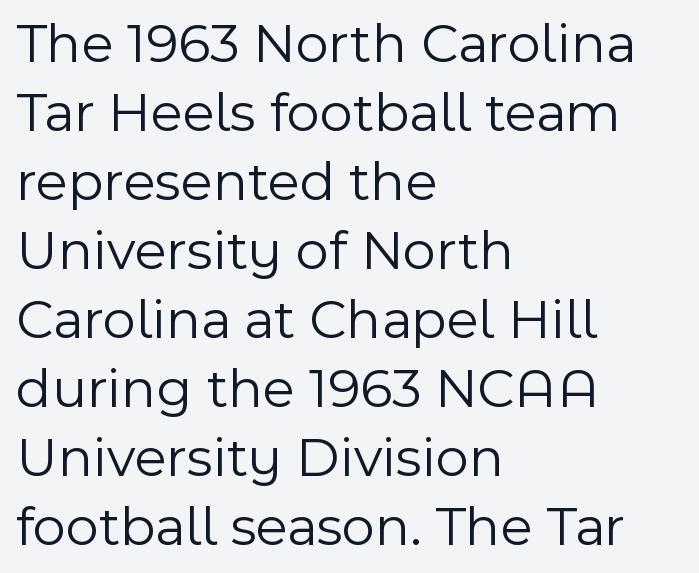
{"serif": "no", "italic": "no", "bold": "no", "weight": "light", "width": "normal", "x_height": "medium", "monospaced": "no", "underline": "no", "align": "left", "line_spacing_ratio": 1.21, "letter_spacing": "normal", "letter_spacing_em": 0.0, "glyph_px": 57}
